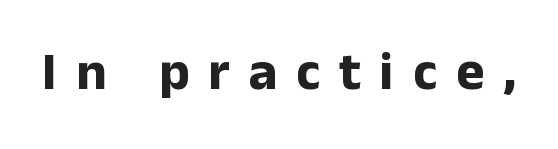
Students, note that the glyphs here are deliberately spaced far apart. Grotesque or geometric, the face here clearly has no serifs. Is the type bold? Yes — the strokes are clearly thick and heavy. Posture: upright roman.
